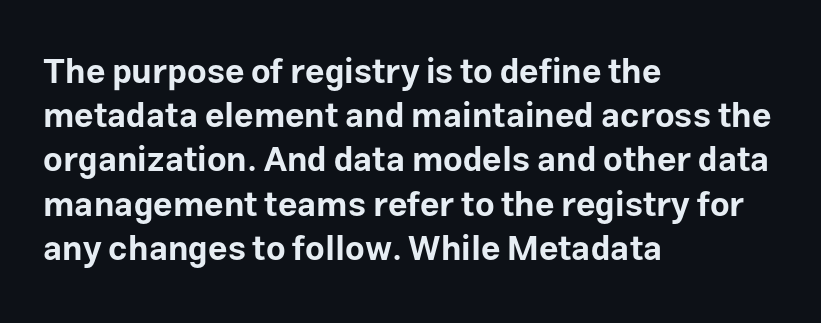
Q: Is the text bold? A: Yes.
Q: Is the text italic (slanted)? A: No, it is upright.
Q: Is the typeface a serif or a sans-serif typeface? A: Sans-serif.
Q: Is the text underlined? A: No.
Q: How is the paragraph aligned? A: Left-aligned.
Q: Is the spacing between letters normal or unusually wide? A: Normal.
Q: Is the spacing between lines tight, normal or loose? A: Normal.
Q: Width (condensed, normal, or wide)? A: Normal.
Q: Stroke contrast? A: Low.
Q: x-height? A: Medium.
Q: Monospaced? A: No.
